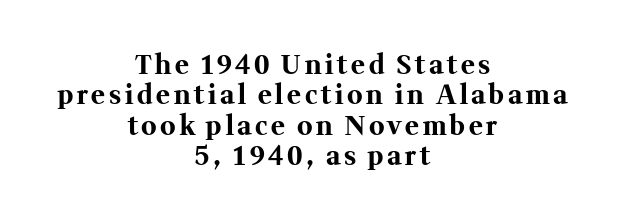
These lines were composed using upright roman letters. The passage is arranged like a title page — every line centered. Heavy, bold letterforms. Only glyphs here, with clear space below each row.
